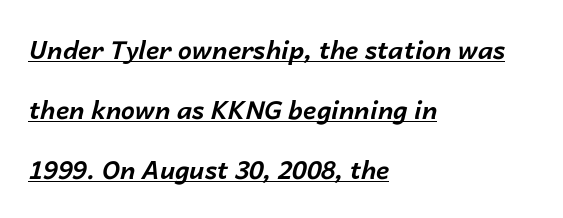
Teacher's note: observe the even left margin — that is flush-left alignment. Typesetter's note: full bold, strokes at maximum text heaviness. The lettering is marked with a stroke running underneath it. Italic: yes, the glyphs are oblique.
